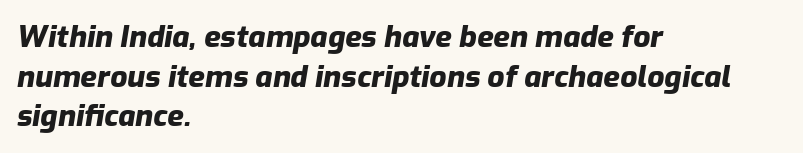
The image shows 30 px heavy type, italic (leaning right); set left-aligned, normal line spacing (1.32x), normal letter spacing, not underlined; low stroke contrast and a medium x-height.
